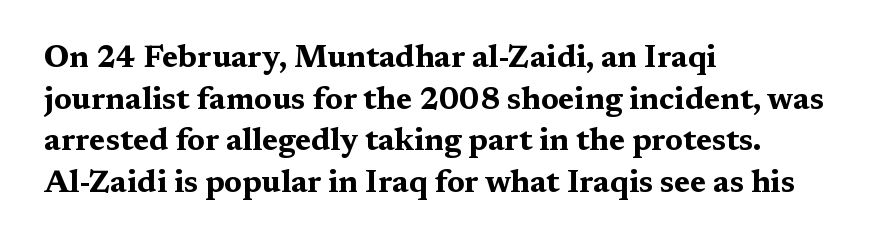
The image shows 31 px bold, wide serif type, upright; set left-aligned, normal line spacing (1.34x), normal letter spacing, not underlined; medium stroke contrast and a medium x-height.
